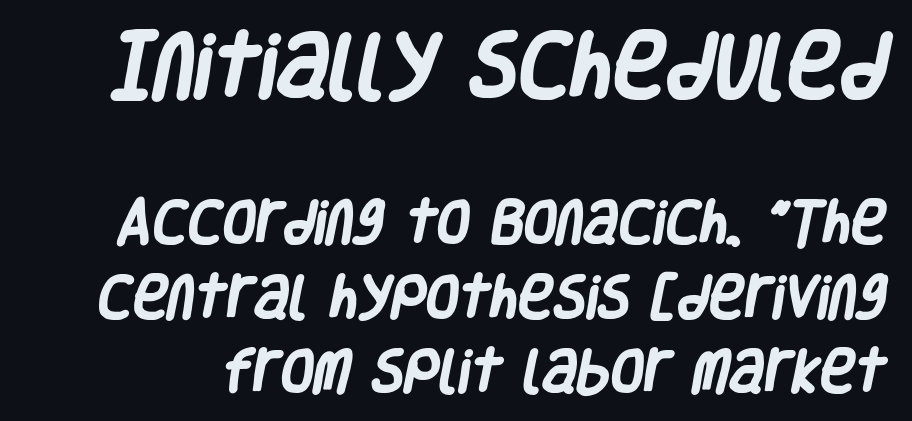
The image shows 72 px heavy, condensed sans-serif type; set normal line spacing (1.55x), normal letter spacing, not underlined; the first (top) block is 1.5x larger; low stroke contrast and a large x-height.
